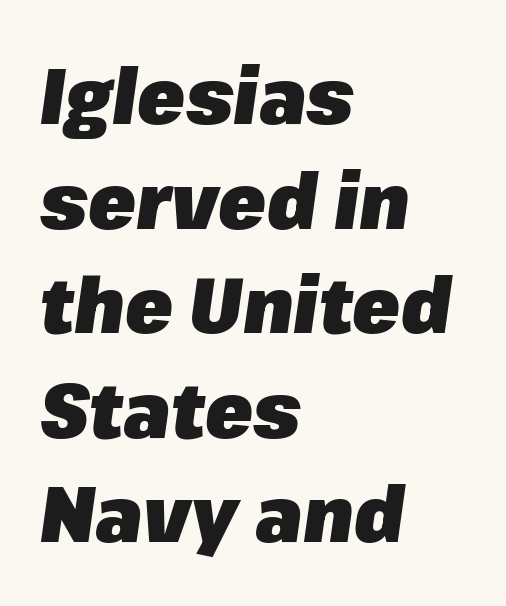
The image shows 78 px heavy type, italic (leaning right); set left-aligned, normal line spacing (1.34x), normal letter spacing, not underlined; low stroke contrast and a medium x-height.
